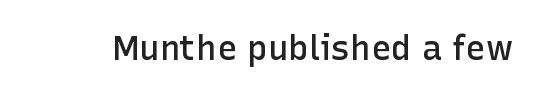
Q: Is the text bold? A: Semi-bold.
Q: Is the text italic (slanted)? A: No, it is upright.
Q: Is the typeface a serif or a sans-serif typeface? A: Sans-serif.
Q: Is the text underlined? A: No.
Q: Is the spacing between letters normal or unusually wide? A: Normal.
Q: Width (condensed, normal, or wide)? A: Normal.
Q: Stroke contrast? A: Low.
Q: x-height? A: Medium.
Q: Monospaced? A: No.
